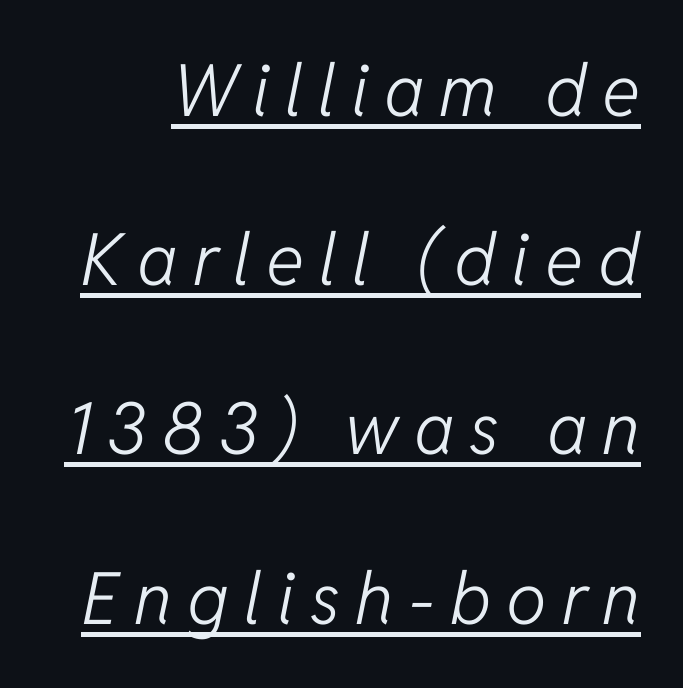
The image shows 72 px light type, italic (leaning right); set loose line spacing (2.35x), unusually wide letter spacing (+0.21 em), underlined; low stroke contrast and a medium x-height.
